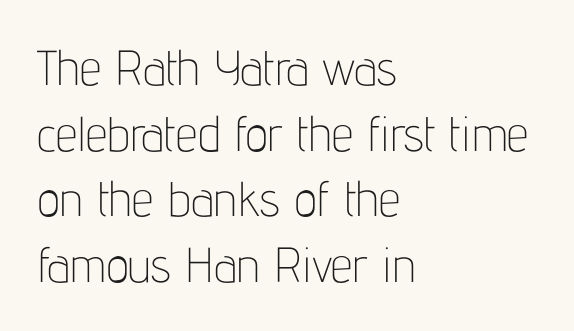
The leading is moderate, giving the passage an even texture. This is sans-serif lettering, the kind often seen on screens and signage. Letter spacing: default. The letters advance in unequal steps, a hallmark of proportional type. The space beneath each line is pristine and unruled. The paragraph has a hard left edge and a soft right edge.
